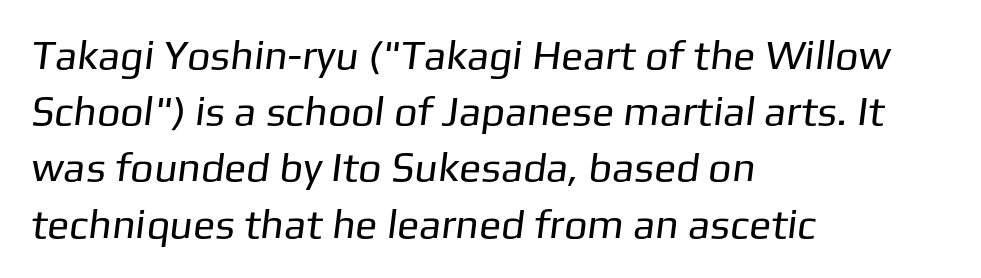
The passage shown stacks its lines at a standard gap. The letters carry no serifs — their stems end cleanly without finishing strokes. Any mark beneath the type? The region is blank. You could not count columns in this text — the font is proportionally spaced. Which margin do the lines hug? The left one — the right edge is uneven.
